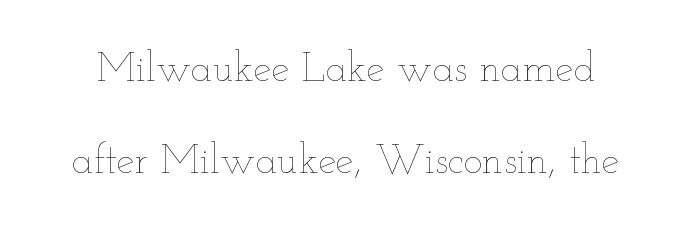
{"italic": "no", "bold": "no", "weight": "thin", "width": "wide", "stroke_contrast": "low", "x_height": "small", "monospaced": "no", "underline": "no", "line_spacing": "loose", "line_spacing_ratio": 2.25, "letter_spacing": "normal", "letter_spacing_em": 0.0, "glyph_px": 41}
